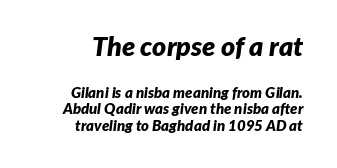
{"italic": "yes", "lean": "right", "slant_degrees": 7, "bold": "yes", "underline": "no", "align": "right", "line_spacing": "tight", "line_spacing_ratio": 1.09, "letter_spacing": "normal", "letter_spacing_em": 0.0, "larger_block": "first", "size_ratio": 1.8, "glyph_px": 27}
